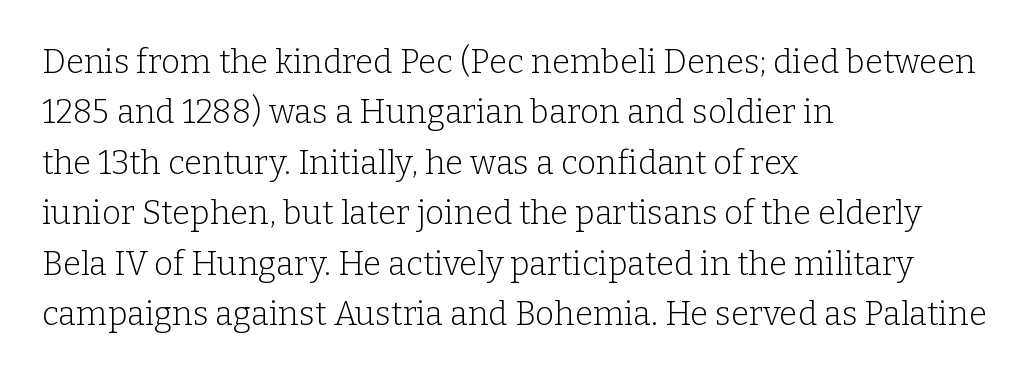
The image shows 33 px light serif type, upright; set left-aligned, normal line spacing (1.53x), normal letter spacing, not underlined; low stroke contrast and a medium x-height.
